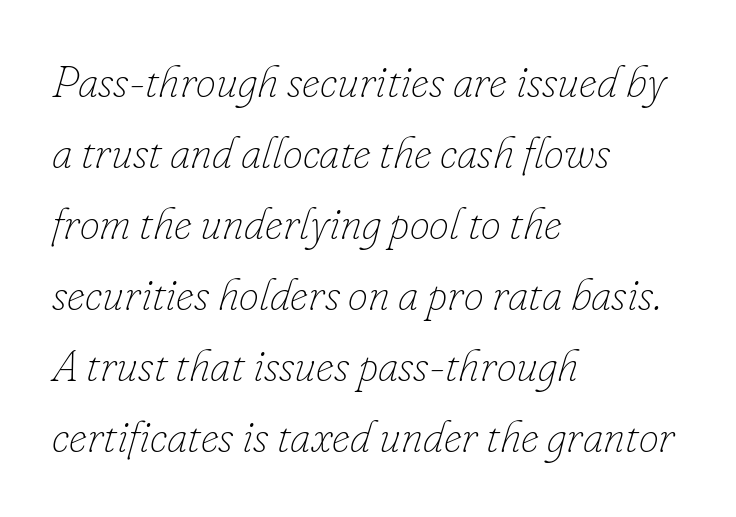
{"italic": "yes", "lean": "right", "slant_degrees": 16, "bold": "no", "weight": "thin", "width": "normal", "stroke_contrast": "low", "x_height": "small", "monospaced": "no", "underline": "no", "align": "left", "line_spacing": "normal", "line_spacing_ratio": 1.58, "letter_spacing": "normal", "letter_spacing_em": 0.0, "glyph_px": 45}
